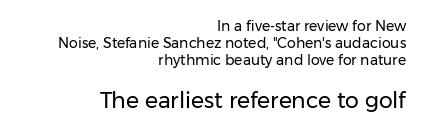
{"italic": "no", "bold": "no", "underline": "no", "align": "right", "line_spacing_ratio": 1.23, "letter_spacing": "normal", "letter_spacing_em": 0.0, "larger_block": "second", "size_ratio": 1.57, "glyph_px": 22}
